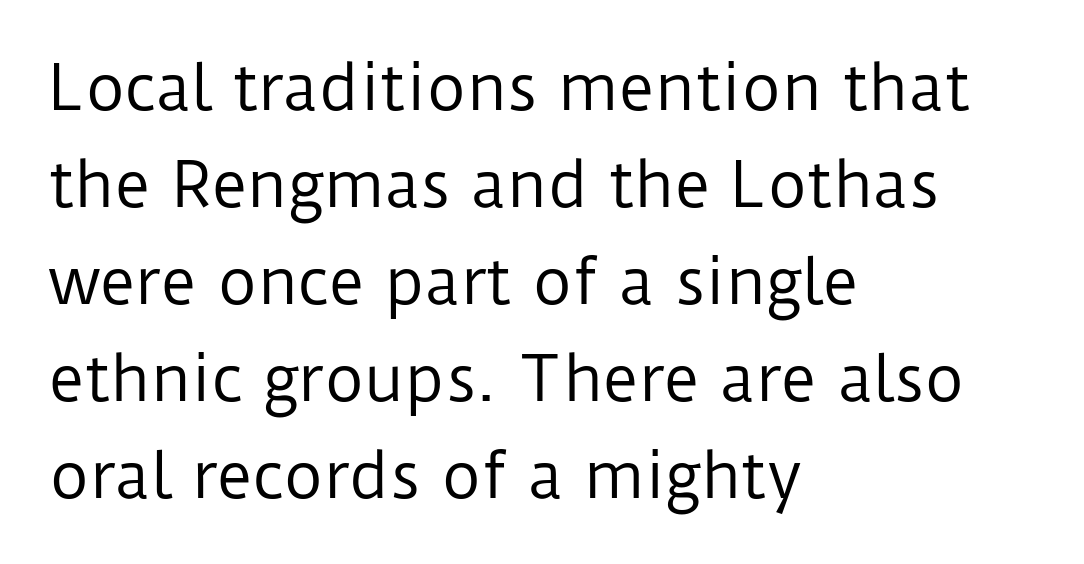
Q: Is the text bold? A: No.
Q: Is the text italic (slanted)? A: No, it is upright.
Q: Is the typeface a serif or a sans-serif typeface? A: Sans-serif.
Q: Is the text underlined? A: No.
Q: How is the paragraph aligned? A: Left-aligned.
Q: Is the spacing between letters normal or unusually wide? A: Normal.
Q: Is the spacing between lines tight, normal or loose? A: Normal.
Q: Width (condensed, normal, or wide)? A: Normal.
Q: Stroke contrast? A: Low.
Q: x-height? A: Medium.
Q: Monospaced? A: No.
